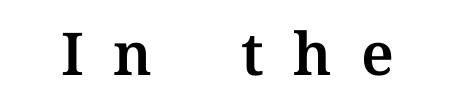
Q: Is the text italic (slanted)? A: No, it is upright.
Q: Is the typeface a serif or a sans-serif typeface? A: Serif.
Q: Is the text underlined? A: No.
Q: Is the spacing between letters normal or unusually wide? A: Unusually wide.
Q: Width (condensed, normal, or wide)? A: Normal.
Q: Stroke contrast? A: Medium.
Q: x-height? A: Medium.
Q: Monospaced? A: No.
